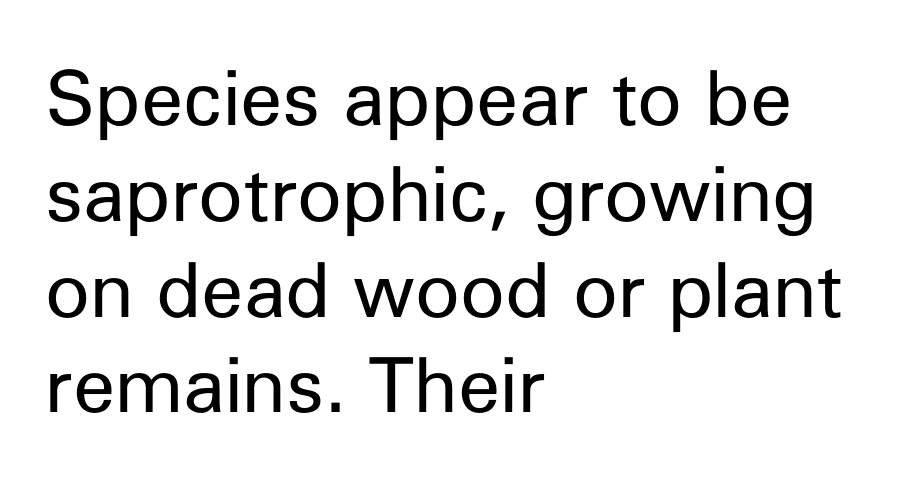
{"serif": "no", "italic": "no", "bold": "no", "weight": "regular", "width": "normal", "stroke_contrast": "low", "x_height": "medium", "monospaced": "no", "underline": "no", "align": "left", "line_spacing": "normal", "line_spacing_ratio": 1.26, "letter_spacing": "normal", "letter_spacing_em": 0.0, "glyph_px": 76}
